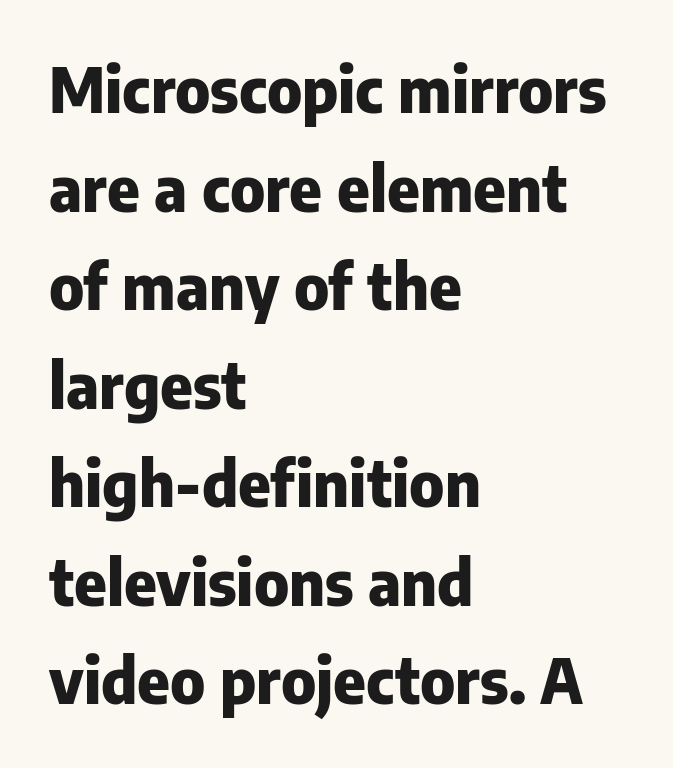
The image shows 62 px heavy sans-serif type, upright; set left-aligned, normal line spacing (1.59x), normal letter spacing, not underlined; low stroke contrast and a medium x-height.
